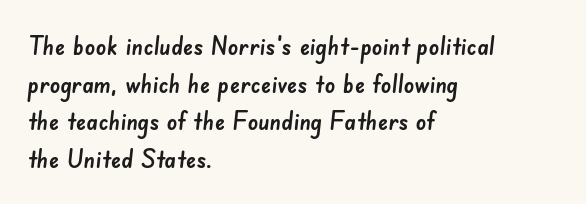
Line beginnings align vertically; line endings do not. Baseline-to-baseline distance is the conventional proportion of letter height. Does extra space separate the letters? No, they use regular spacing. Each row of text sits above clean, open space.
